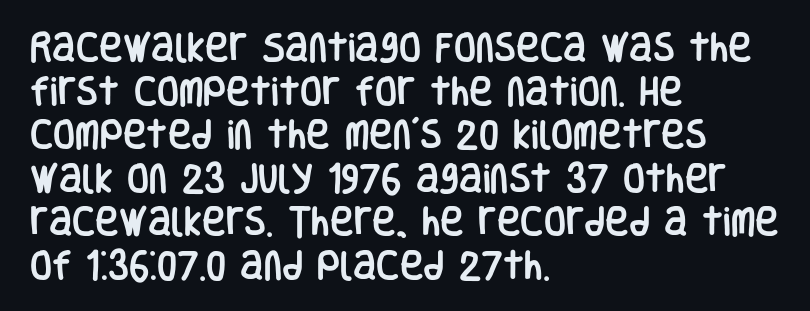
Q: Is the text italic (slanted)? A: No, it is upright.
Q: Is the typeface a serif or a sans-serif typeface? A: Sans-serif.
Q: Is the text underlined? A: No.
Q: How is the paragraph aligned? A: Left-aligned.
Q: Is the spacing between letters normal or unusually wide? A: Normal.
Q: Is the spacing between lines tight, normal or loose? A: Normal.
Q: Width (condensed, normal, or wide)? A: Condensed.
Q: Stroke contrast? A: Low.
Q: x-height? A: Large.
Q: Monospaced? A: No.
